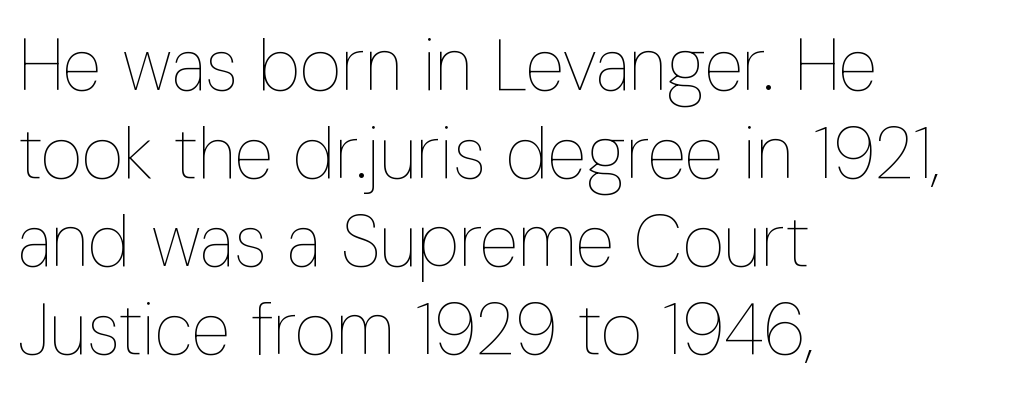
Q: Is the text bold? A: No.
Q: Is the text italic (slanted)? A: No, it is upright.
Q: Is the text underlined? A: No.
Q: How is the paragraph aligned? A: Left-aligned.
Q: Is the spacing between letters normal or unusually wide? A: Normal.
Q: Width (condensed, normal, or wide)? A: Condensed.
Q: Stroke contrast? A: Low.
Q: x-height? A: Medium.
Q: Monospaced? A: No.
